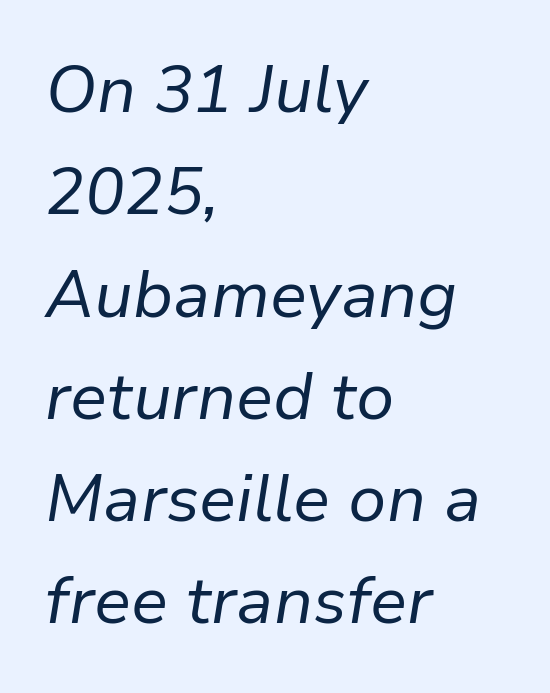
Q: Is the text bold? A: No.
Q: Is the text italic (slanted)? A: Yes, it leans right by about 9 degrees.
Q: Is the text underlined? A: No.
Q: How is the paragraph aligned? A: Left-aligned.
Q: Is the spacing between letters normal or unusually wide? A: Normal.
Q: Is the spacing between lines tight, normal or loose? A: Normal.
Q: Width (condensed, normal, or wide)? A: Normal.
Q: Stroke contrast? A: Low.
Q: x-height? A: Medium.
Q: Monospaced? A: No.
